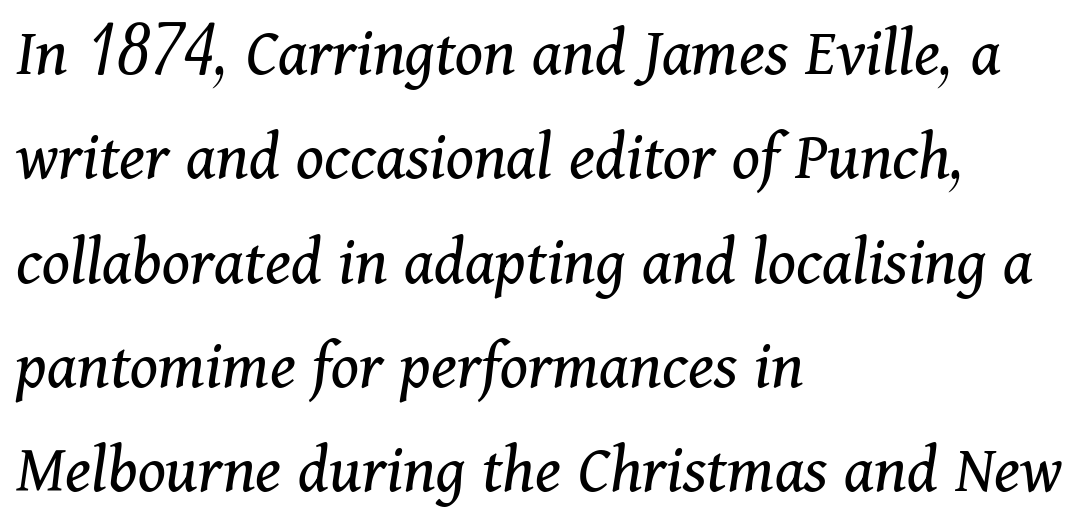
The passage shown is typed in a proportional face where columns would drift. What's the leading like? Ordinary, nothing unusual. Small tapered or slab feet sit at the stroke ends, so this counts as serif. Bare-footed words on every line.
